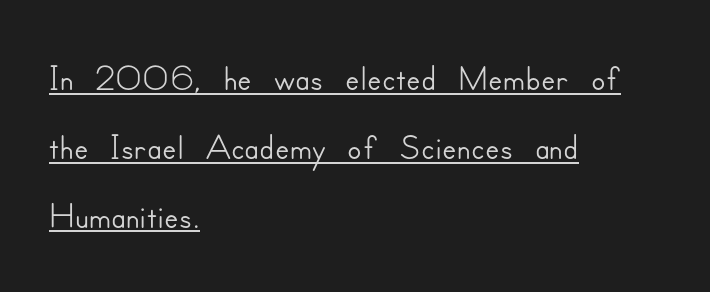
{"serif": "no", "italic": "no", "width": "normal", "stroke_contrast": "low", "x_height": "small", "monospaced": "no", "underline": "yes", "align": "left", "line_spacing": "normal", "line_spacing_ratio": 1.3, "letter_spacing": "normal", "letter_spacing_em": 0.0, "glyph_px": 53}
